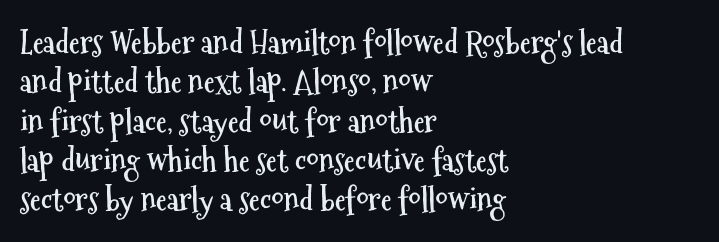
Q: Is the text bold? A: Yes.
Q: Is the text italic (slanted)? A: No, it is upright.
Q: Is the typeface a serif or a sans-serif typeface? A: Sans-serif.
Q: Is the text underlined? A: No.
Q: How is the paragraph aligned? A: Left-aligned.
Q: Is the spacing between letters normal or unusually wide? A: Normal.
Q: Is the spacing between lines tight, normal or loose? A: Normal.
Q: Width (condensed, normal, or wide)? A: Condensed.
Q: Stroke contrast? A: Medium.
Q: x-height? A: Medium.
Q: Monospaced? A: No.
